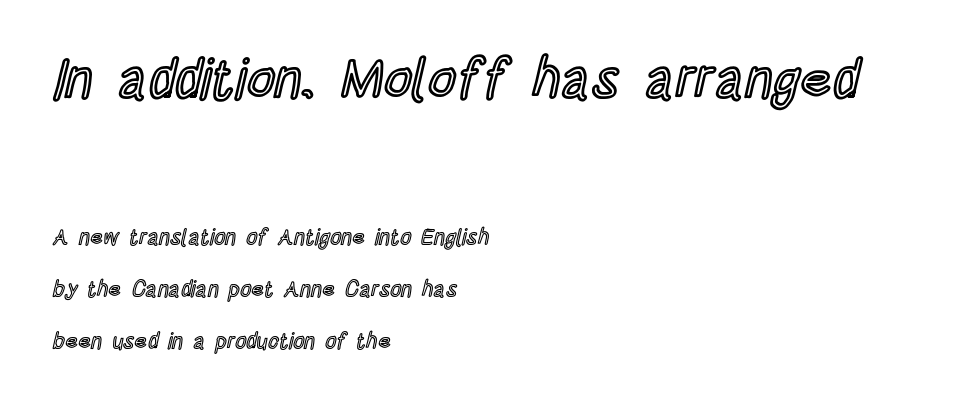
{"width": "condensed", "x_height": "large", "monospaced": "no", "underline": "no", "align": "left", "line_spacing": "loose", "line_spacing_ratio": 2.36, "letter_spacing": "normal", "letter_spacing_em": 0.0, "larger_block": "first", "size_ratio": 2.5, "glyph_px": 55}
